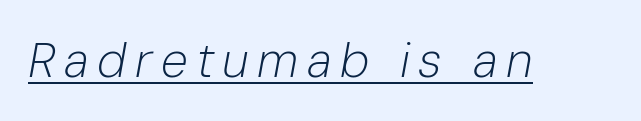
Q: Is the text bold? A: No.
Q: Is the text italic (slanted)? A: Yes, it leans right by about 10 degrees.
Q: Is the text underlined? A: Yes.
Q: Width (condensed, normal, or wide)? A: Normal.
Q: Stroke contrast? A: Low.
Q: x-height? A: Medium.
Q: Monospaced? A: No.
